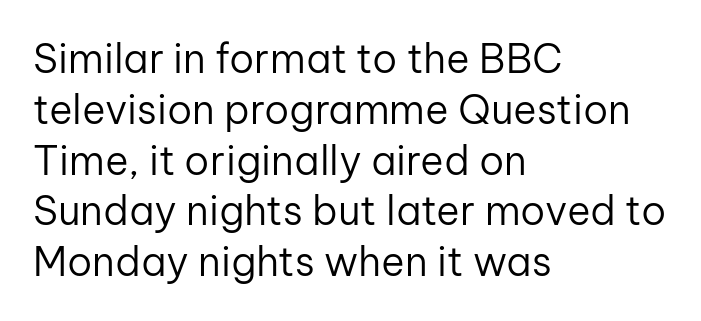
The image shows 40 px regular-weight sans-serif type, upright; set left-aligned, normal line spacing (1.27x), normal letter spacing, not underlined; low stroke contrast and a medium x-height.
